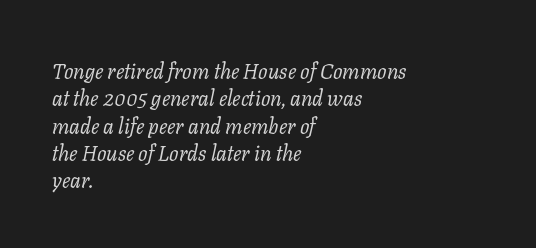
The image shows 21 px text type, italic (leaning right); set left-aligned, normal line spacing (1.3x), normal letter spacing, not underlined.
